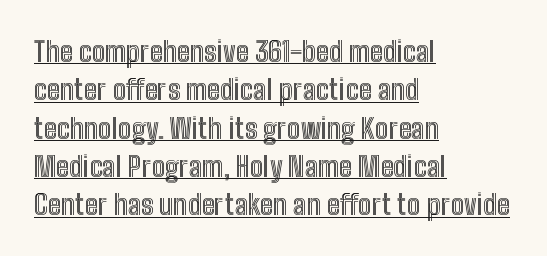
The image shows 28 px condensed type, upright; set left-aligned, normal line spacing (1.37x), normal letter spacing, underlined; a medium x-height.
